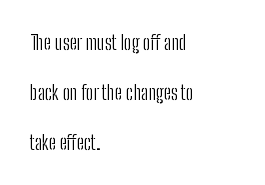
Rendered with straight, roman letterforms. Is the stroke heavy? The answer is a plain regular-or-lighter. Rows of type keep a wide berth in the vertical direction. Unmarked baselines from the first word to the last. These lines keep a tight, regular rhythm from letter to letter.
